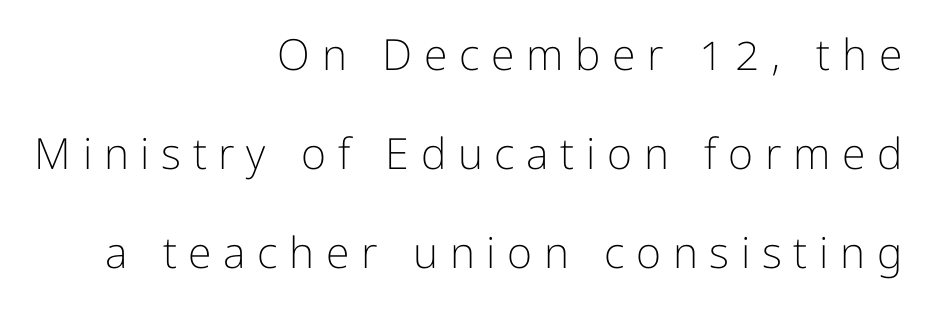
The designer dialed line spacing up above the default. Heft: none added — not bold. Unmarked baselines from the first word to the last. Type style note: lacks serifs. These lines stack with their right ends in a neat column.
